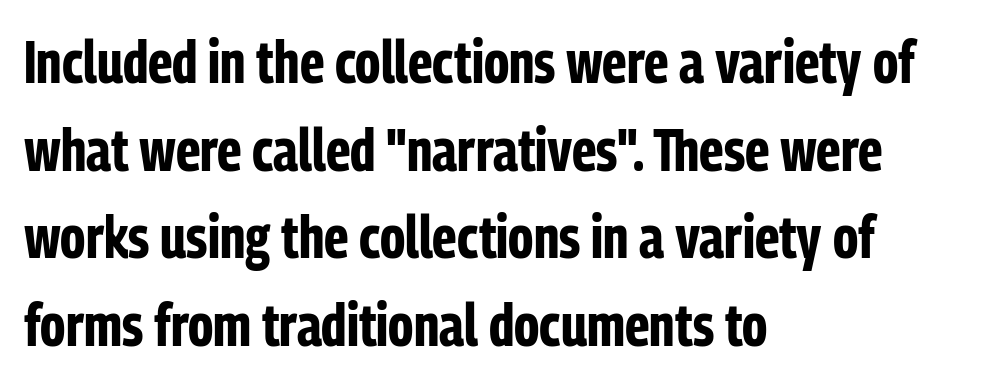
The type is set solid horizontally, with unmodified tracking. The specimen reads as upright at a glance. Note the varied advance widths — an 'i' is clearly narrower than an 'm'. The characters look thick and weighty, a clear bold.
